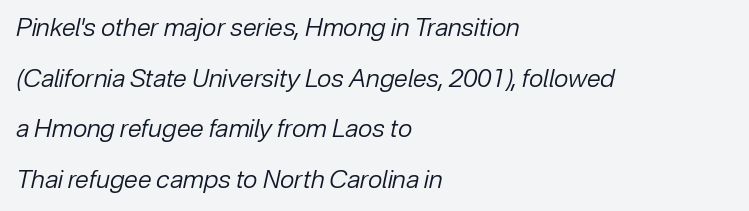
{"italic": "yes", "lean": "right", "slant_degrees": 12, "bold": "no", "underline": "no", "align": "left", "line_spacing": "loose", "line_spacing_ratio": 2.03, "letter_spacing": "normal", "letter_spacing_em": 0.0, "glyph_px": 25}
